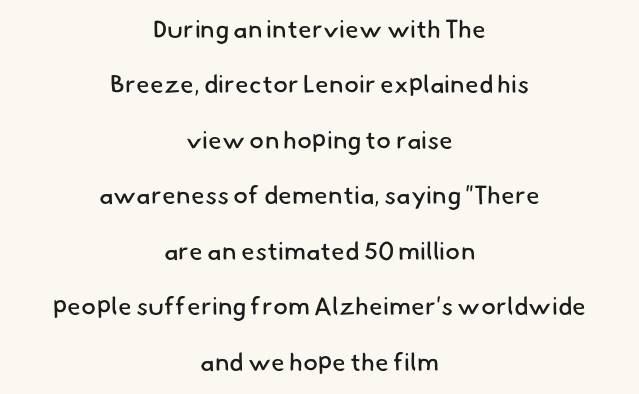
Q: Is the text bold? A: No.
Q: Is the text underlined? A: No.
Q: How is the paragraph aligned? A: Centered.
Q: Is the spacing between letters normal or unusually wide? A: Normal.
Q: Is the spacing between lines tight, normal or loose? A: Loose.
